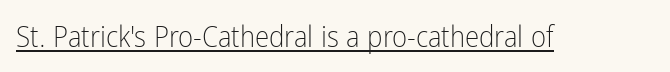
The image shows 29 px light, condensed sans-serif type, upright; set normal letter spacing, underlined; low stroke contrast and a medium x-height.
